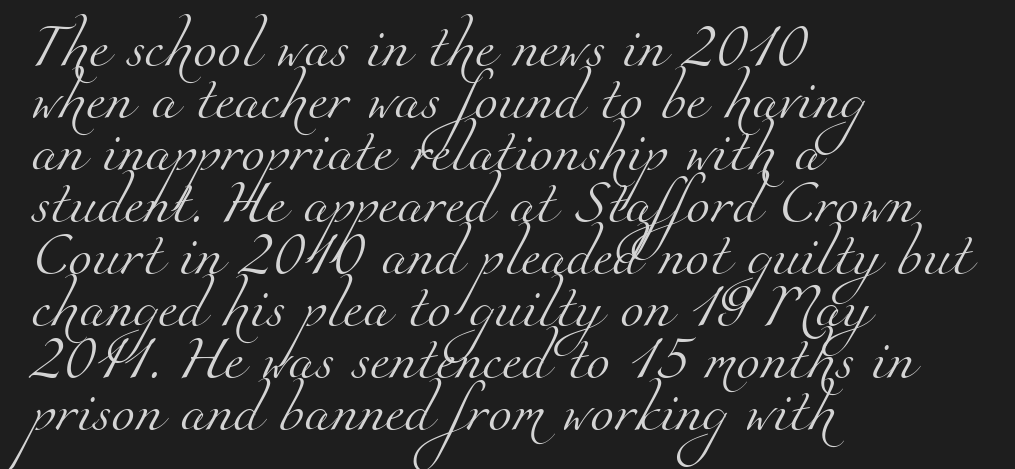
{"serif": "yes", "bold": "no", "weight": "light", "width": "normal", "stroke_contrast": "medium", "x_height": "small", "monospaced": "no", "underline": "no", "align": "left", "line_spacing_ratio": 1.21, "letter_spacing": "normal", "letter_spacing_em": 0.0, "glyph_px": 43}
